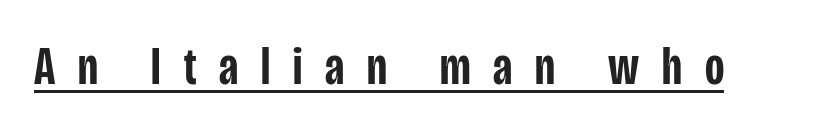
{"serif": "no", "italic": "no", "bold": "semi", "weight": "semibold", "width": "condensed", "stroke_contrast": "low", "x_height": "large", "monospaced": "no", "underline": "yes", "letter_spacing": "wide", "letter_spacing_em": 0.43, "glyph_px": 53}
